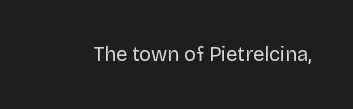
{"italic": "no", "bold": "no", "underline": "no", "letter_spacing": "normal", "letter_spacing_em": 0.0, "glyph_px": 20}
